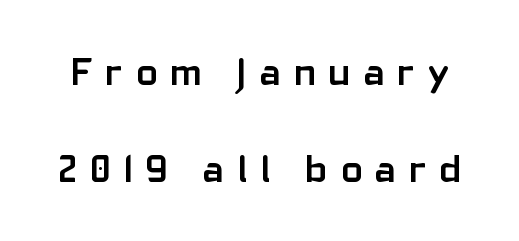
Q: Is the text bold? A: Yes.
Q: Is the text italic (slanted)? A: No, it is upright.
Q: Is the typeface a serif or a sans-serif typeface? A: Sans-serif.
Q: Is the text underlined? A: No.
Q: Is the spacing between letters normal or unusually wide? A: Unusually wide.
Q: Is the spacing between lines tight, normal or loose? A: Loose.
Q: Width (condensed, normal, or wide)? A: Normal.
Q: Stroke contrast? A: Low.
Q: x-height? A: Medium.
Q: Monospaced? A: No.
